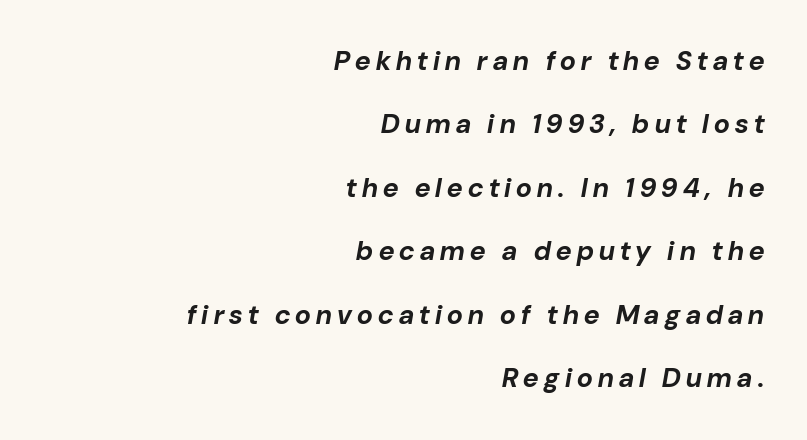
The letterforms stand isolated, each surrounded by extra space. These lines carry a lot of weight — the face is fully bold. Beneath every word, the page is bare. Leading: increased. When letters slant like this, we call the style italic.
